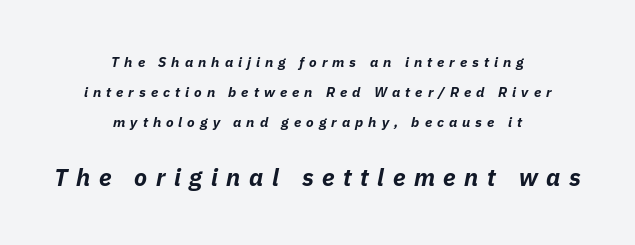
Q: Is the text bold? A: Yes.
Q: Is the text italic (slanted)? A: Yes, it leans right by about 11 degrees.
Q: Is the text underlined? A: No.
Q: How is the paragraph aligned? A: Centered.
Q: Is the spacing between letters normal or unusually wide? A: Unusually wide.
Q: Is the spacing between lines tight, normal or loose? A: Loose.
Q: Which block of text is set in a larger size, the first (top) or the second (bottom)? A: The second (bottom) one.
